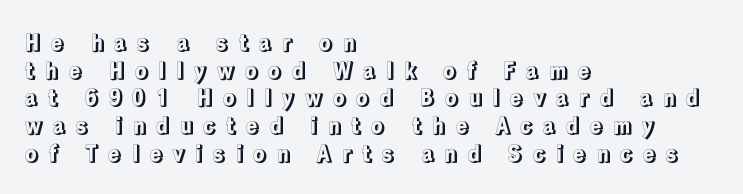
{"italic": "no", "underline": "no", "align": "left", "line_spacing": "normal", "line_spacing_ratio": 1.26, "letter_spacing": "wide", "letter_spacing_em": 0.44, "glyph_px": 22}
